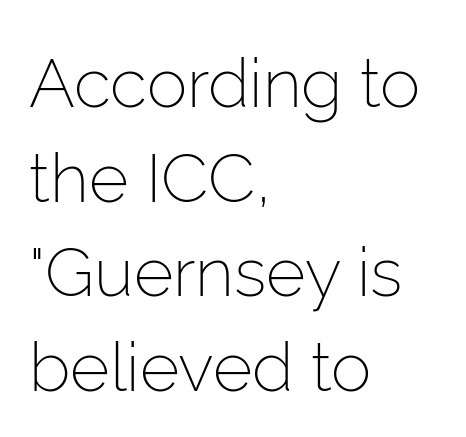
The image shows 68 px light sans-serif type, upright; set left-aligned, normal line spacing (1.39x), normal letter spacing, not underlined; low stroke contrast and a medium x-height.
